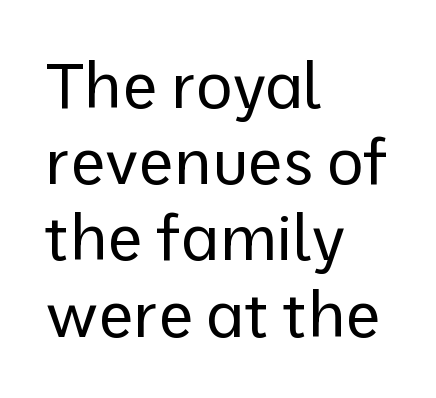
These lines keep a tight, regular rhythm from letter to letter. A typesetter would call this proportional, since set widths differ per character. The typeface has the unassuming heft of standard copy or less. You can tell it's not italic because the verticals are truly vertical.
